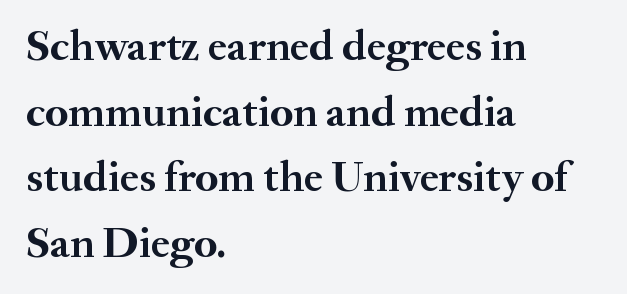
Q: Is the text bold? A: Yes.
Q: Is the text italic (slanted)? A: No, it is upright.
Q: Is the typeface a serif or a sans-serif typeface? A: Serif.
Q: Is the text underlined? A: No.
Q: How is the paragraph aligned? A: Left-aligned.
Q: Is the spacing between letters normal or unusually wide? A: Normal.
Q: Is the spacing between lines tight, normal or loose? A: Normal.
Q: Width (condensed, normal, or wide)? A: Normal.
Q: Stroke contrast? A: Medium.
Q: x-height? A: Small.
Q: Monospaced? A: No.
